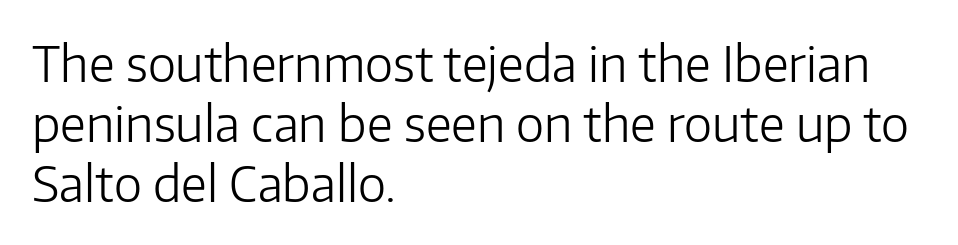
{"serif": "no", "italic": "no", "bold": "no", "weight": "light", "width": "normal", "stroke_contrast": "low", "x_height": "medium", "monospaced": "no", "underline": "no", "align": "left", "line_spacing": "normal", "line_spacing_ratio": 1.25, "letter_spacing": "normal", "letter_spacing_em": 0.0, "glyph_px": 48}
